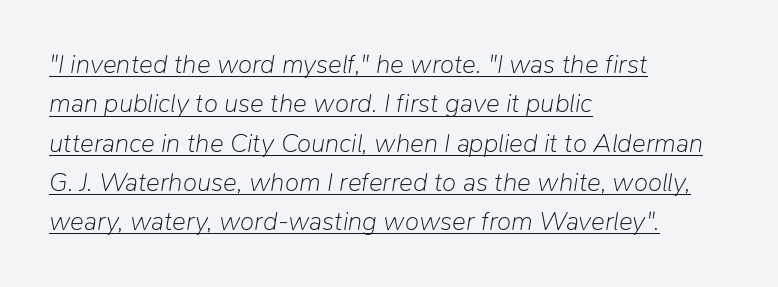
{"italic": "yes", "lean": "right", "slant_degrees": 9, "bold": "no", "underline": "yes", "align": "left", "line_spacing": "normal", "line_spacing_ratio": 1.51, "letter_spacing": "normal", "letter_spacing_em": 0.0, "glyph_px": 26}
